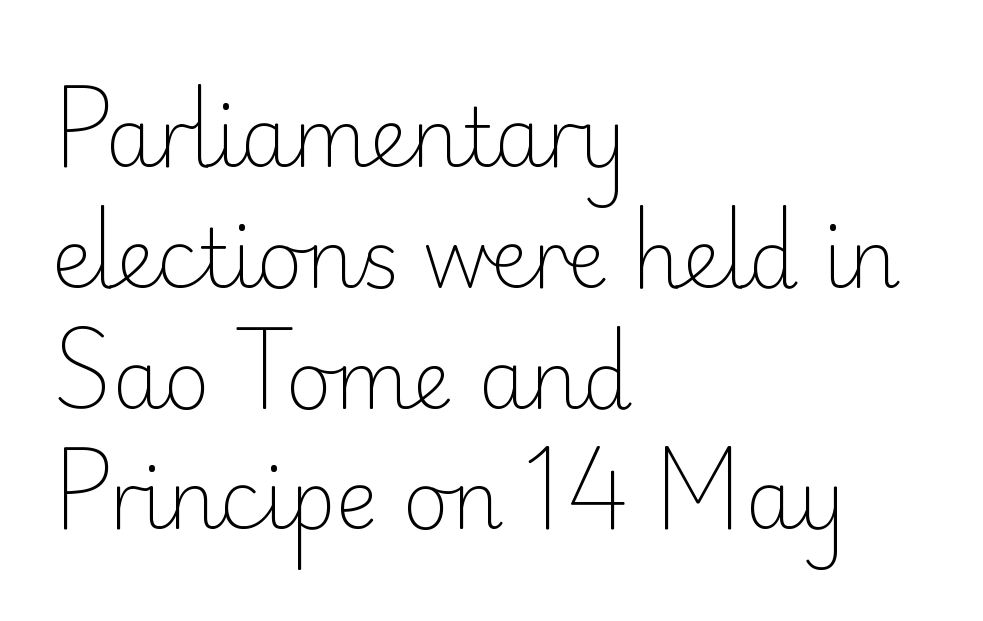
Q: Is the text bold? A: No.
Q: Is the text italic (slanted)? A: No, it is upright.
Q: Is the typeface a serif or a sans-serif typeface? A: Sans-serif.
Q: Is the text underlined? A: No.
Q: How is the paragraph aligned? A: Left-aligned.
Q: Is the spacing between letters normal or unusually wide? A: Normal.
Q: Is the spacing between lines tight, normal or loose? A: Normal.
Q: Width (condensed, normal, or wide)? A: Normal.
Q: Stroke contrast? A: Low.
Q: x-height? A: Small.
Q: Monospaced? A: No.
